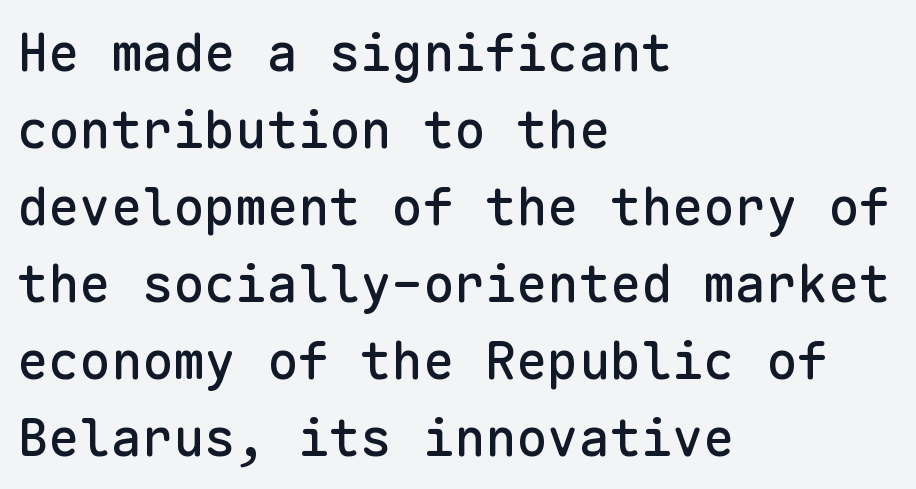
Beneath every word, the page is bare. Each word holds together tightly as a unit, with standard inter-letter gaps. Quick note: interline space is typical. This sample uses an upright cut, with every glyph sitting square on the baseline. Compared with a centered layout, this one pins lines to the left instead.
